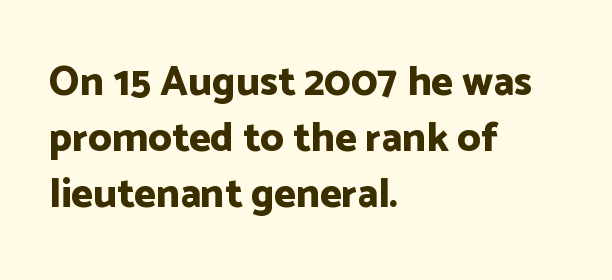
{"serif": "no", "italic": "no", "bold": "yes", "weight": "bold", "width": "normal", "stroke_contrast": "low", "x_height": "medium", "monospaced": "no", "underline": "no", "align": "left", "line_spacing": "normal", "line_spacing_ratio": 1.37, "letter_spacing": "normal", "letter_spacing_em": 0.0, "glyph_px": 41}
